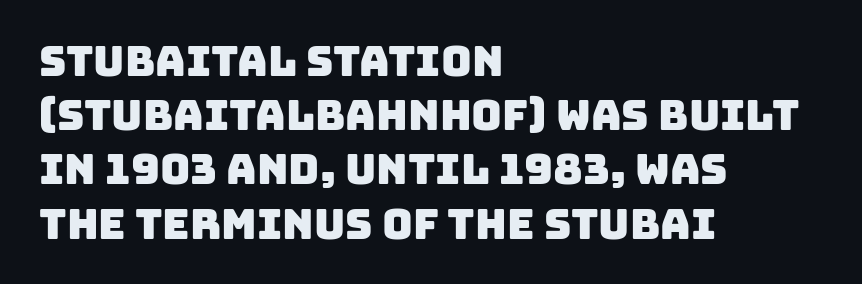
The letterforms sit shoulder to shoulder at normal distance. Successive baselines arrive at the customary interval. The letters advance in unequal steps, a hallmark of proportional type. Classification — sans serif. This rendering features lettering with no underline. Which margin do the lines hug? The left one — the right edge is uneven.
